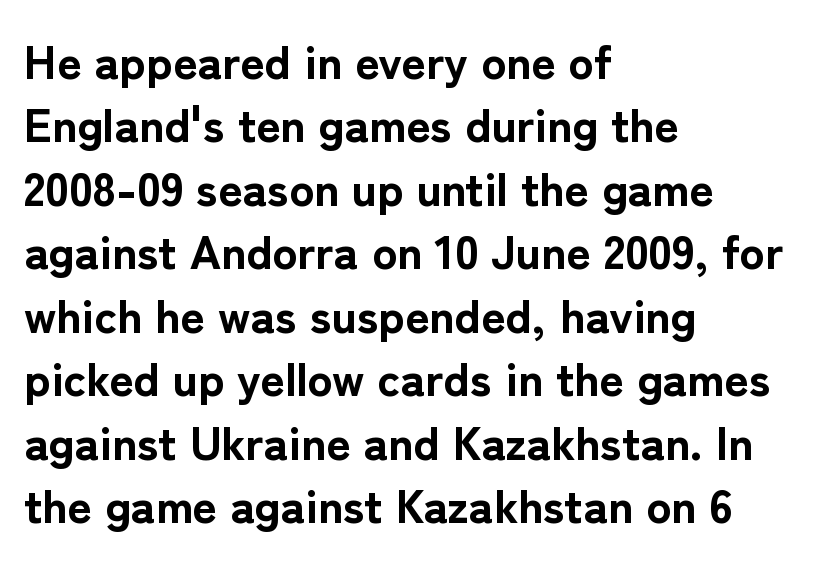
Letters rest on an invisible, unmarked baseline. Serif or sans? Sans — the stroke terminals are bare. Stroke thickness is high; the sample reads as a true bold. Layout note: lines flush left. Designer's note — italics off, roman on.
